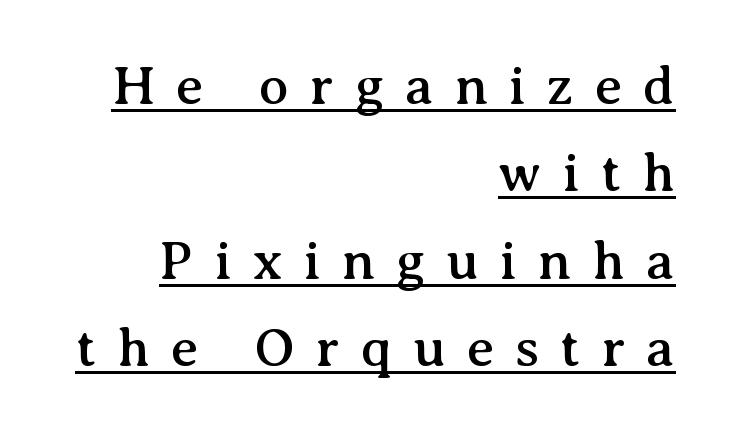
Does the type have serifs? Yes, each stem ends in a small foot. This block has exactly the height ordinary leading produces. The horizontal fit of the characters is loose and conspicuously gappy. Note the varied advance widths — an 'i' is clearly narrower than an 'm'. The lines are quadded right. A continuous stroke trails under the words, as in a hyperlink.
